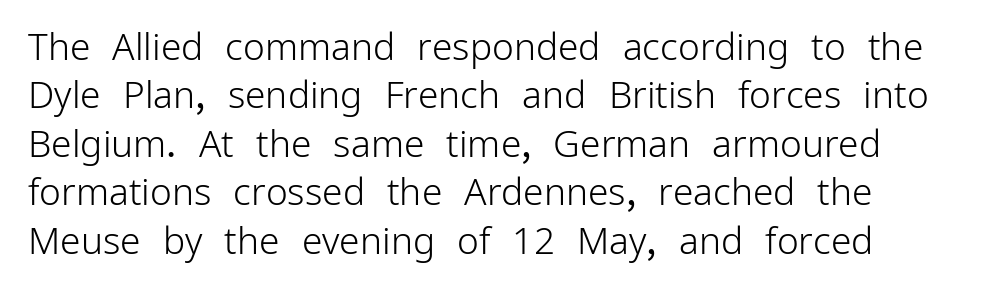
{"serif": "no", "italic": "no", "bold": "no", "weight": "light", "width": "normal", "stroke_contrast": "low", "x_height": "medium", "monospaced": "no", "underline": "no", "align": "left", "line_spacing": "normal", "line_spacing_ratio": 1.31, "letter_spacing": "normal", "letter_spacing_em": 0.0, "glyph_px": 37}
